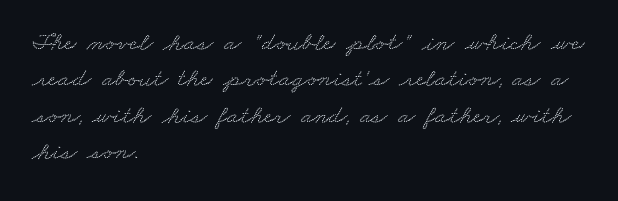
Descenders are the only things crossing below the line. The space between consecutive lines is moderate. Reading down the block, your eye returns to a fixed left position each line. Look at the tracking — it's just the regular setting, nothing added.
